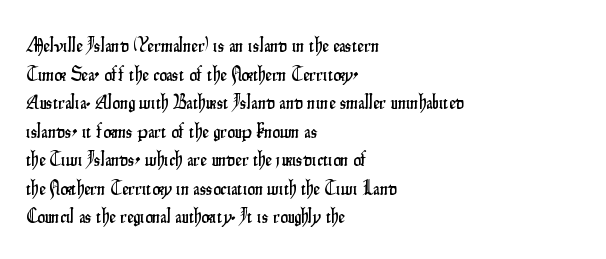
Q: Is the text italic (slanted)? A: No, it is upright.
Q: Is the text underlined? A: No.
Q: How is the paragraph aligned? A: Left-aligned.
Q: Is the spacing between letters normal or unusually wide? A: Normal.
Q: Is the spacing between lines tight, normal or loose? A: Normal.
